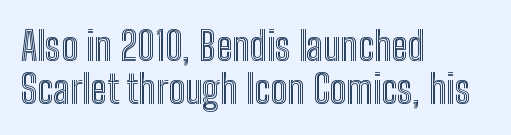
{"italic": "no", "width": "condensed", "x_height": "medium", "monospaced": "no", "underline": "no", "align": "left", "line_spacing": "tight", "line_spacing_ratio": 1.08, "letter_spacing": "normal", "letter_spacing_em": 0.0, "glyph_px": 40}
